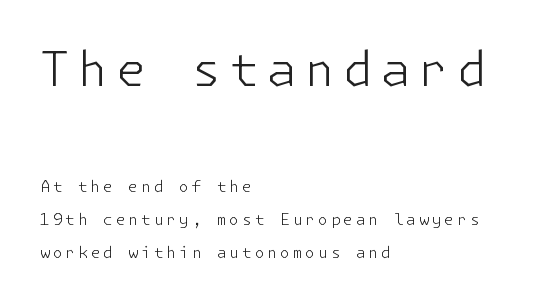
Check where the strokes stop: nothing finishes them off — pure sans. A student would call this left alignment; a typographer would say flush left, rag right. The letters stand upright; this is a roman face. Widely set lines give the paragraph a tall, airy silhouette.
